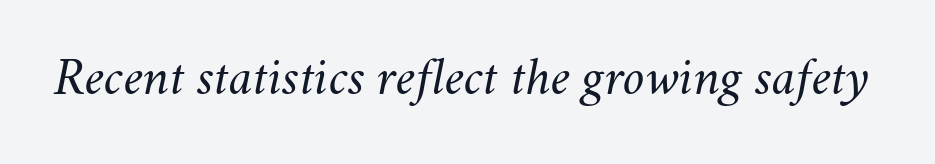
The image shows 55 px light type, italic (leaning right); set normal letter spacing, not underlined; medium stroke contrast and a small x-height.
